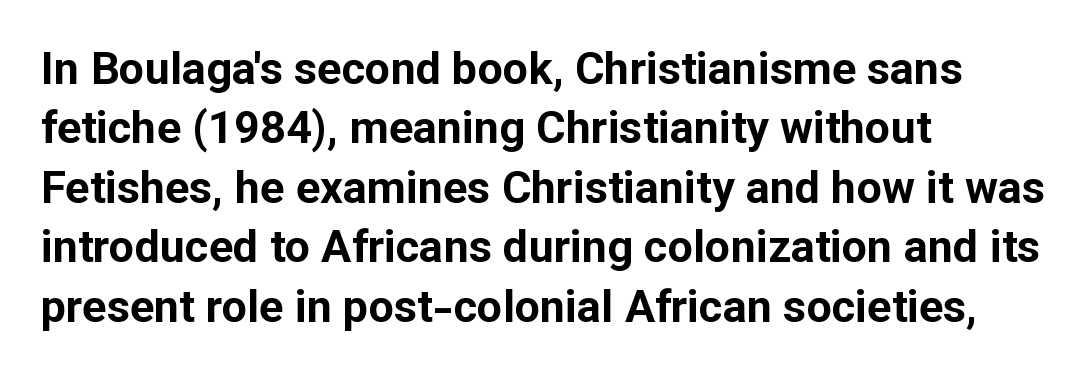
The image shows 45 px bold sans-serif type, upright; set left-aligned, normal line spacing (1.32x), normal letter spacing, not underlined; low stroke contrast and a medium x-height.
